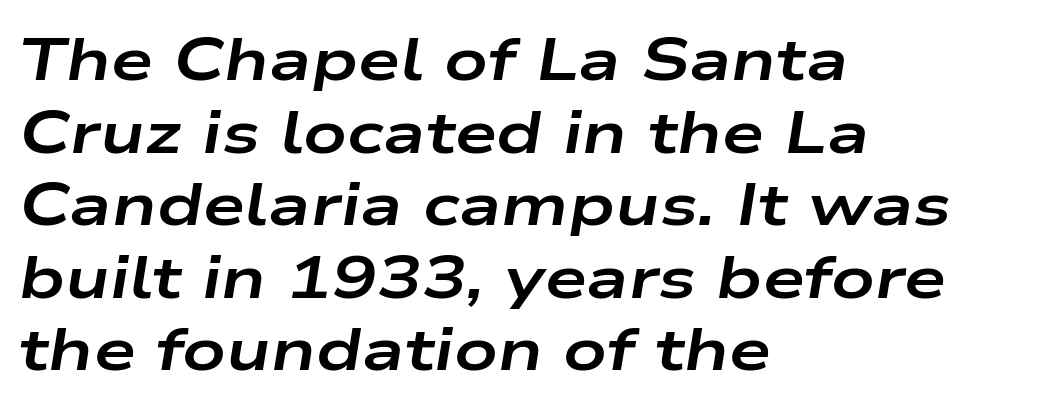
The image shows 60 px bold, wide type, italic (leaning right); set left-aligned, line spacing 1.21x, normal letter spacing, not underlined; low stroke contrast and a medium x-height.
